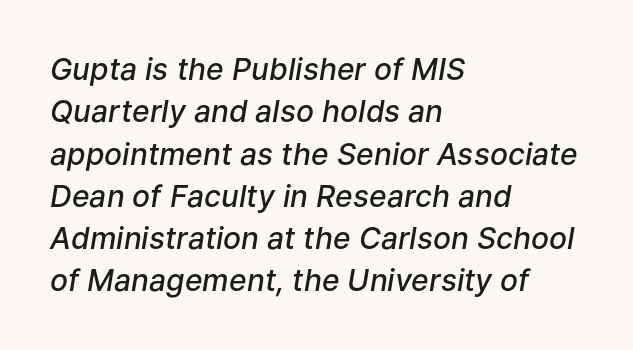
The image shows 30 px semibold type, italic (leaning right); set left-aligned, normal line spacing (1.41x), normal letter spacing, not underlined; low stroke contrast and a medium x-height.
